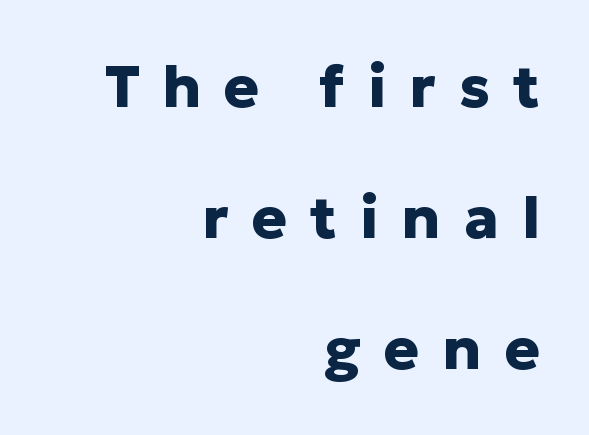
The glyphs have the mass of a bold cut. Stroke terminals: plain, sans-serif. The rendering uses a large line-height, opening up the rows. Descender tails drop into unmarked territory. Is the letter spacing exaggerated? Yes — the characters are pushed far apart. The compositor pushed each line to the right boundary.
